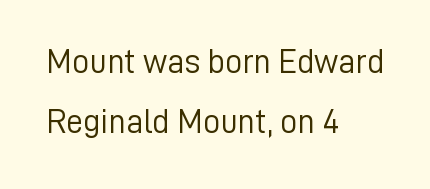
The image shows 34 px light sans-serif type, upright; set left-aligned, line spacing 1.77x, normal letter spacing, not underlined; low stroke contrast and a medium x-height.
